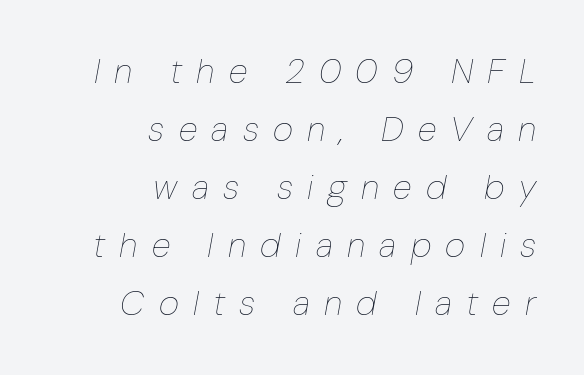
Q: Is the text bold? A: No.
Q: Is the text italic (slanted)? A: Yes, it leans right by about 10 degrees.
Q: Is the text underlined? A: No.
Q: How is the paragraph aligned? A: Right-aligned.
Q: Is the spacing between letters normal or unusually wide? A: Unusually wide.
Q: Is the spacing between lines tight, normal or loose? A: Normal.
Q: Width (condensed, normal, or wide)? A: Condensed.
Q: Stroke contrast? A: Low.
Q: x-height? A: Medium.
Q: Monospaced? A: No.
